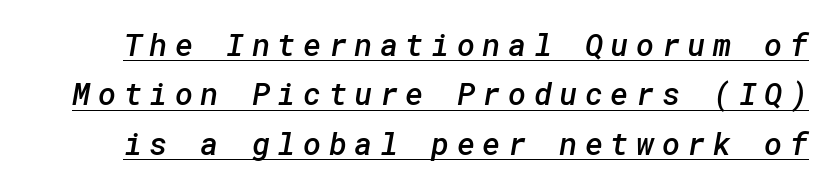
Q: Is the text bold? A: Semi-bold.
Q: Is the typeface a serif or a sans-serif typeface? A: Sans-serif.
Q: Is the text underlined? A: Yes.
Q: Is the spacing between letters normal or unusually wide? A: Unusually wide.
Q: Is the spacing between lines tight, normal or loose? A: Normal.
Q: Width (condensed, normal, or wide)? A: Normal.
Q: Stroke contrast? A: Low.
Q: x-height? A: Medium.
